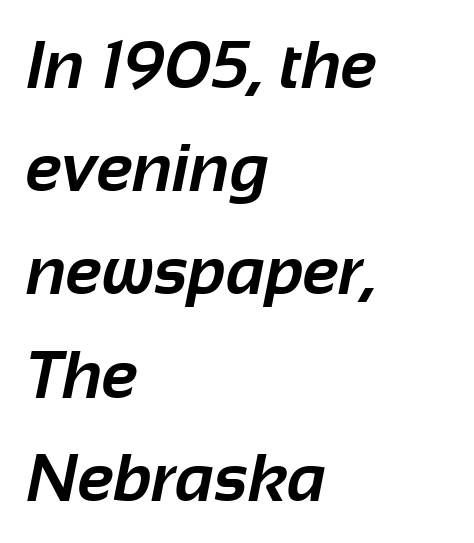
The image shows 67 px bold sans-serif type; set left-aligned, normal line spacing (1.54x), normal letter spacing, not underlined; low stroke contrast and a medium x-height.
